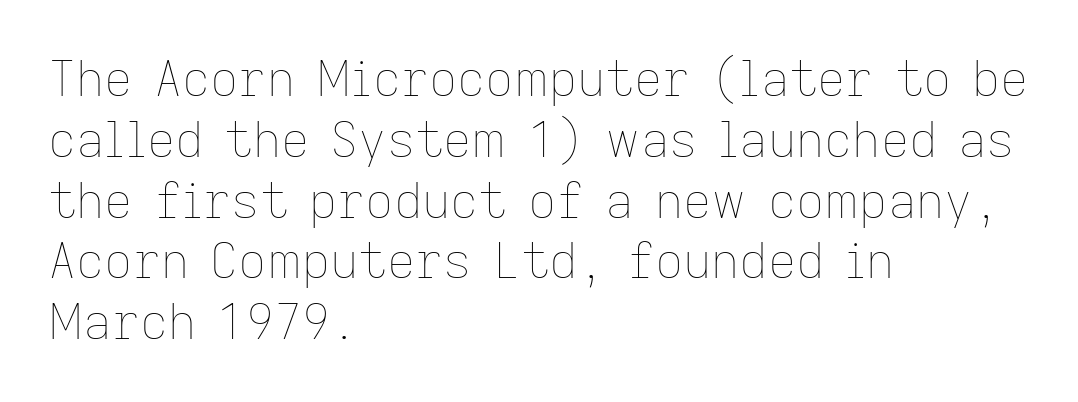
{"italic": "no", "bold": "no", "weight": "thin", "width": "normal", "stroke_contrast": "low", "x_height": "medium", "monospaced": "no", "underline": "no", "align": "left", "line_spacing_ratio": 1.24, "letter_spacing": "normal", "letter_spacing_em": 0.0, "glyph_px": 49}
